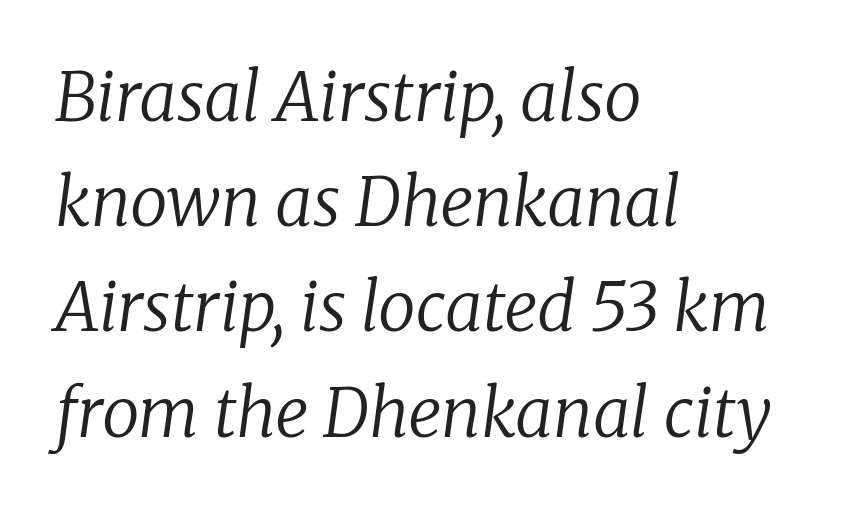
Q: Is the text bold? A: No.
Q: Is the text italic (slanted)? A: Yes, it leans right by about 8 degrees.
Q: Is the typeface a serif or a sans-serif typeface? A: Serif.
Q: Is the text underlined? A: No.
Q: How is the paragraph aligned? A: Left-aligned.
Q: Is the spacing between letters normal or unusually wide? A: Normal.
Q: Is the spacing between lines tight, normal or loose? A: Normal.
Q: Width (condensed, normal, or wide)? A: Normal.
Q: Stroke contrast? A: Low.
Q: x-height? A: Medium.
Q: Monospaced? A: No.
